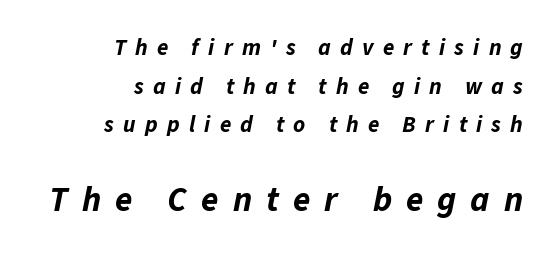
A flush-right, rag-left setting is used for this passage. This is oblique type, the kind used for emphasis or titles. Honestly, there is no underline to notice here at all. Words appear elongated and porous because spacing is wide.
